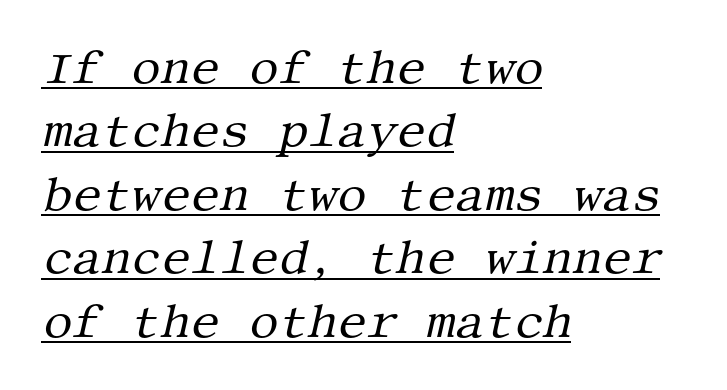
This sample uses a serif face. Weight: in the light-to-regular range. Students, observe the line beneath the letters — that is underlining. Caption: multi-line text, flush left, ragged right.
